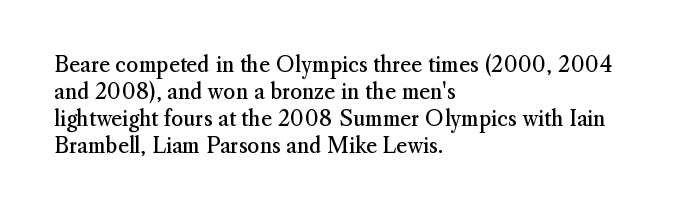
The passage shown is not underscored anywhere. Summary of vertical rhythm: regular, with standard interline spacing. The rag falls on the right side of this text block. Notice how the stems are strictly vertical — no italics here. Vertical stems look standard width or narrower in stroke.
